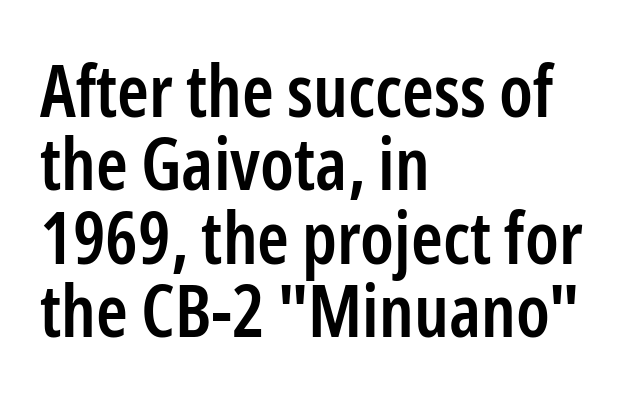
{"serif": "no", "italic": "no", "bold": "semi", "weight": "semibold", "width": "condensed", "stroke_contrast": "low", "x_height": "medium", "monospaced": "no", "underline": "no", "align": "left", "line_spacing": "tight", "line_spacing_ratio": 1.02, "letter_spacing": "normal", "letter_spacing_em": 0.0, "glyph_px": 72}
